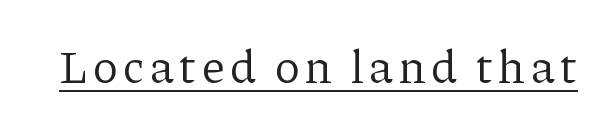
The image shows 47 px regular-weight serif type, upright; set underlined; low stroke contrast and a medium x-height.
